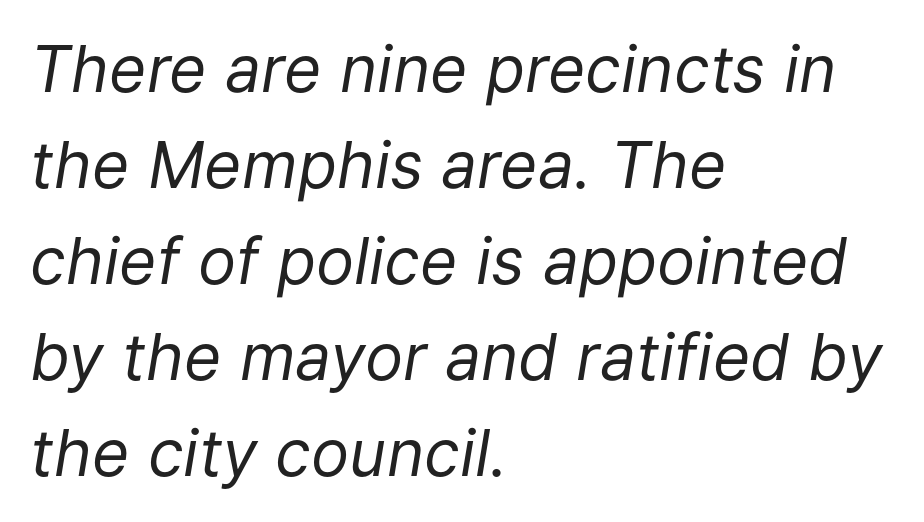
Compared with typical body copy, the letter spacing here is the same. Caption: face not bold, strokes unweighted. Beneath every word, the page is bare. Honestly, the row spacing looks completely unremarkable. Short and long lines alike share a common starting point at left.
